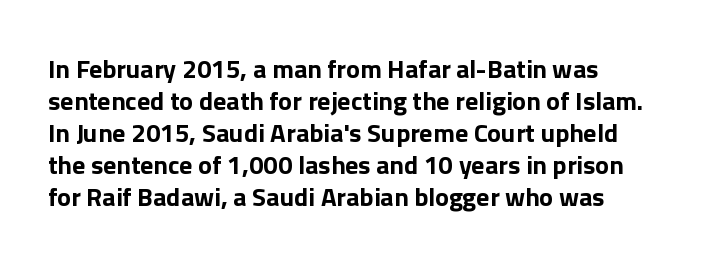
{"italic": "no", "bold": "yes", "underline": "no", "line_spacing_ratio": 1.23, "letter_spacing": "normal", "letter_spacing_em": 0.0, "glyph_px": 26}
